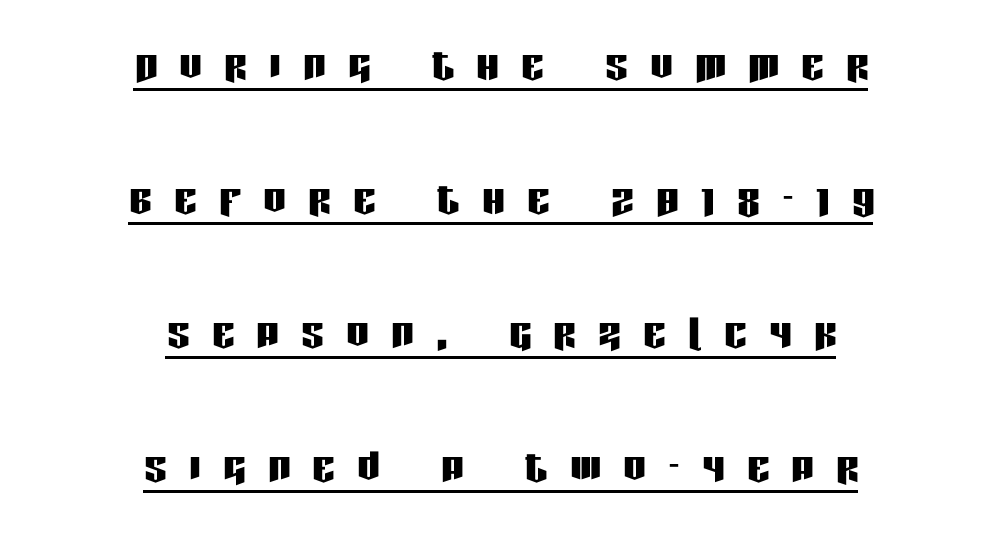
{"serif": "no", "italic": "no", "width": "condensed", "stroke_contrast": "low", "x_height": "large", "monospaced": "no", "underline": "yes", "align": "center", "line_spacing": "loose", "line_spacing_ratio": 2.39, "letter_spacing": "wide", "letter_spacing_em": 0.4, "glyph_px": 56}
